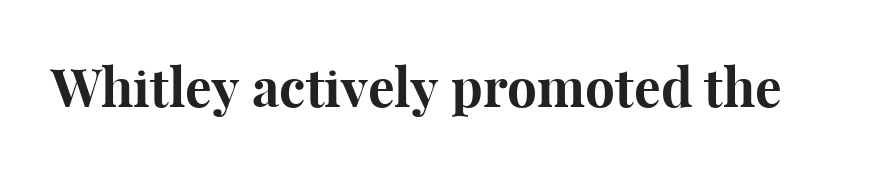
Q: Is the text bold? A: Yes.
Q: Is the text italic (slanted)? A: No, it is upright.
Q: Is the typeface a serif or a sans-serif typeface? A: Serif.
Q: Is the text underlined? A: No.
Q: Is the spacing between letters normal or unusually wide? A: Normal.
Q: Width (condensed, normal, or wide)? A: Normal.
Q: Stroke contrast? A: High.
Q: x-height? A: Medium.
Q: Monospaced? A: No.
